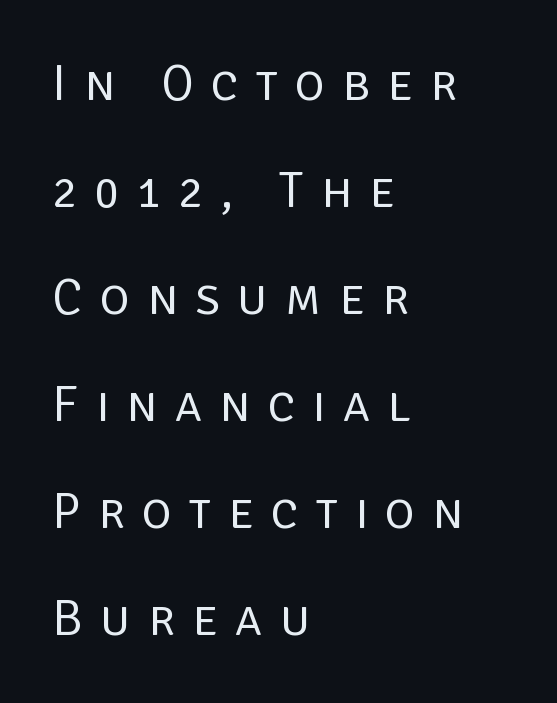
Q: Is the text bold? A: No.
Q: Is the text italic (slanted)? A: No, it is upright.
Q: Is the typeface a serif or a sans-serif typeface? A: Sans-serif.
Q: Is the text underlined? A: No.
Q: How is the paragraph aligned? A: Left-aligned.
Q: Is the spacing between letters normal or unusually wide? A: Unusually wide.
Q: Is the spacing between lines tight, normal or loose? A: Loose.
Q: Width (condensed, normal, or wide)? A: Normal.
Q: Stroke contrast? A: Low.
Q: x-height? A: Large.
Q: Monospaced? A: No.
